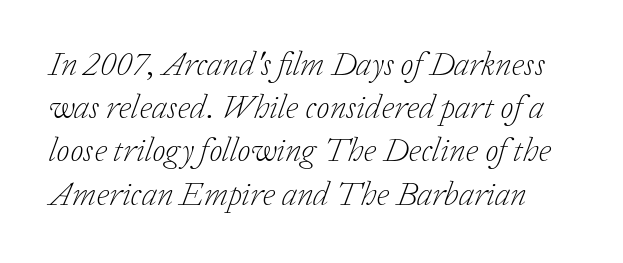
Q: Is the text bold? A: No.
Q: Is the text italic (slanted)? A: Yes, it leans right by about 20 degrees.
Q: Is the typeface a serif or a sans-serif typeface? A: Serif.
Q: Is the text underlined? A: No.
Q: Is the spacing between letters normal or unusually wide? A: Normal.
Q: Is the spacing between lines tight, normal or loose? A: Normal.
Q: Width (condensed, normal, or wide)? A: Normal.
Q: Stroke contrast? A: Low.
Q: x-height? A: Medium.
Q: Monospaced? A: No.
